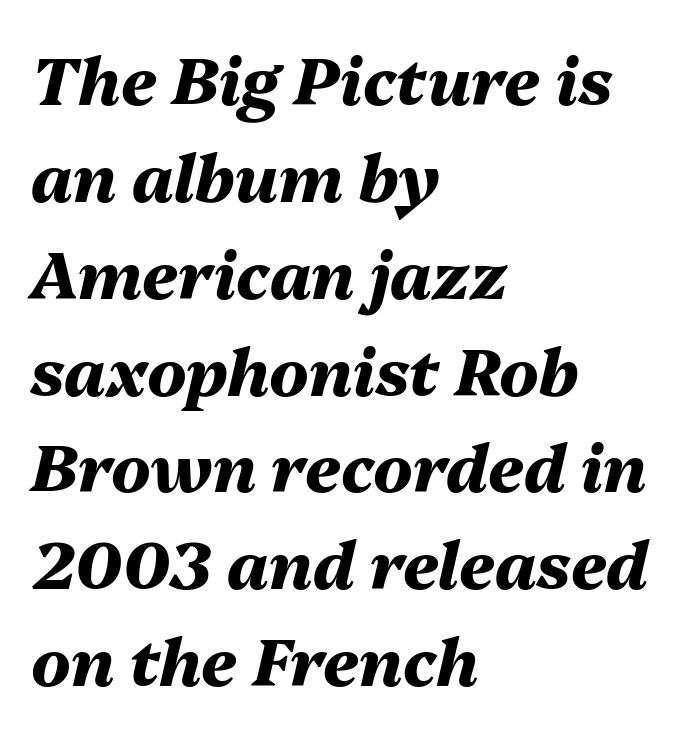
Q: Is the text bold? A: Yes.
Q: Is the text italic (slanted)? A: Yes, it leans right by about 13 degrees.
Q: Is the text underlined? A: No.
Q: How is the paragraph aligned? A: Left-aligned.
Q: Is the spacing between letters normal or unusually wide? A: Normal.
Q: Is the spacing between lines tight, normal or loose? A: Normal.
Q: Width (condensed, normal, or wide)? A: Normal.
Q: Stroke contrast? A: Medium.
Q: x-height? A: Medium.
Q: Monospaced? A: No.
